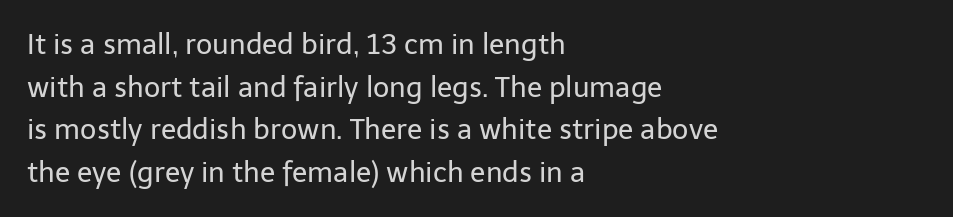
Tracking value appears to be zero — textbook default spacing. Alignment: flush left. In terms of letterform style, serifs are entirely absent. The weight tops out at a normal text grade.
